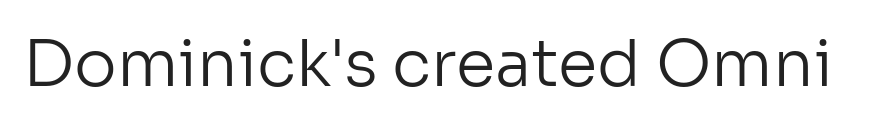
The image shows 64 px regular-weight sans-serif type, upright; set normal letter spacing, not underlined; low stroke contrast and a medium x-height.
